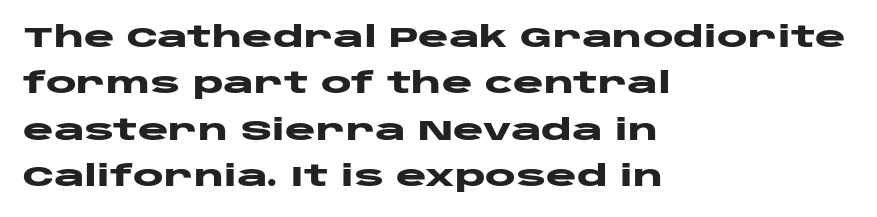
A classic flush-left, rag-right setting is used for this passage. No italicization has been applied; the sample stays upright. The face used here is rendered with its standard letterfit. Spacing verdict: proportional, widths tailored to each character. Type without underlining.
